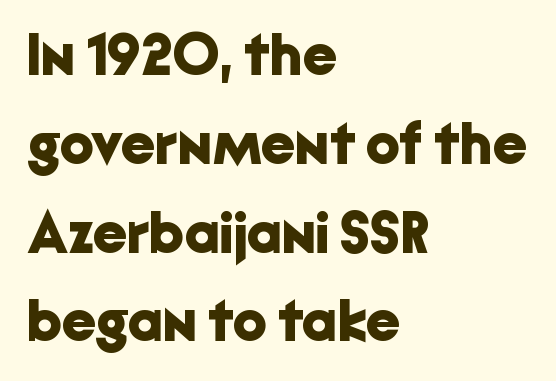
How are the letters spaced? Ordinarily, with no added tracking. Check the space under the baseline: it is left empty. I'd call this a sans setting — the letters go barefoot. Character widths vary here, with narrow letters taking less room than wide ones. Heavy, bold letterforms.
